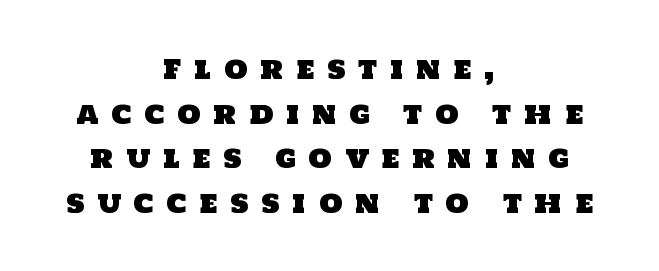
Q: Is the text underlined? A: No.
Q: How is the paragraph aligned? A: Centered.
Q: Is the spacing between letters normal or unusually wide? A: Unusually wide.
Q: Is the spacing between lines tight, normal or loose? A: Normal.
